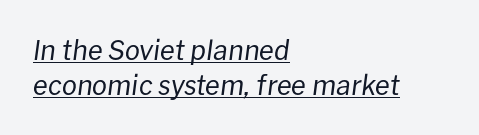
Q: Is the text bold? A: No.
Q: Is the text italic (slanted)? A: Yes, it leans right by about 8 degrees.
Q: Is the text underlined? A: Yes.
Q: How is the paragraph aligned? A: Left-aligned.
Q: Is the spacing between letters normal or unusually wide? A: Normal.
Q: Is the spacing between lines tight, normal or loose? A: Normal.
